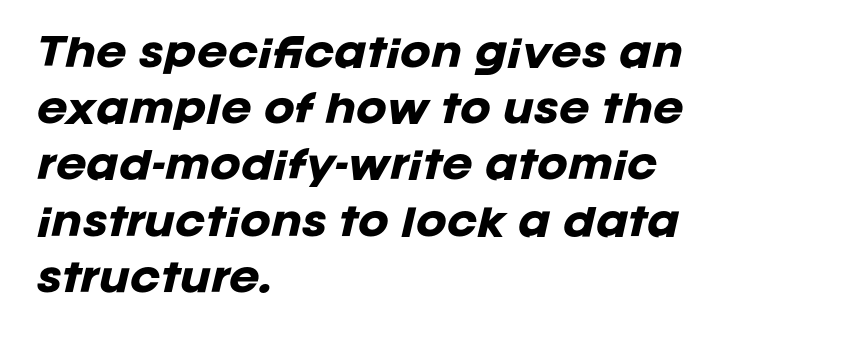
The image shows 37 px heavy type, italic (leaning right); set left-aligned, normal line spacing (1.52x), normal letter spacing, not underlined; low stroke contrast and a large x-height.
